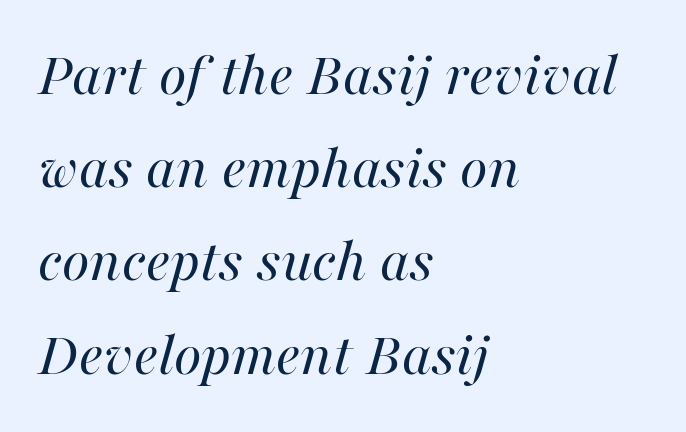
Vertical spacing — default. The typeface has the unassuming heft of standard copy or less. If you drew a ruler down the left edge, every line would touch it. This sample uses an oblique cut, with every glyph tilted off the vertical.
